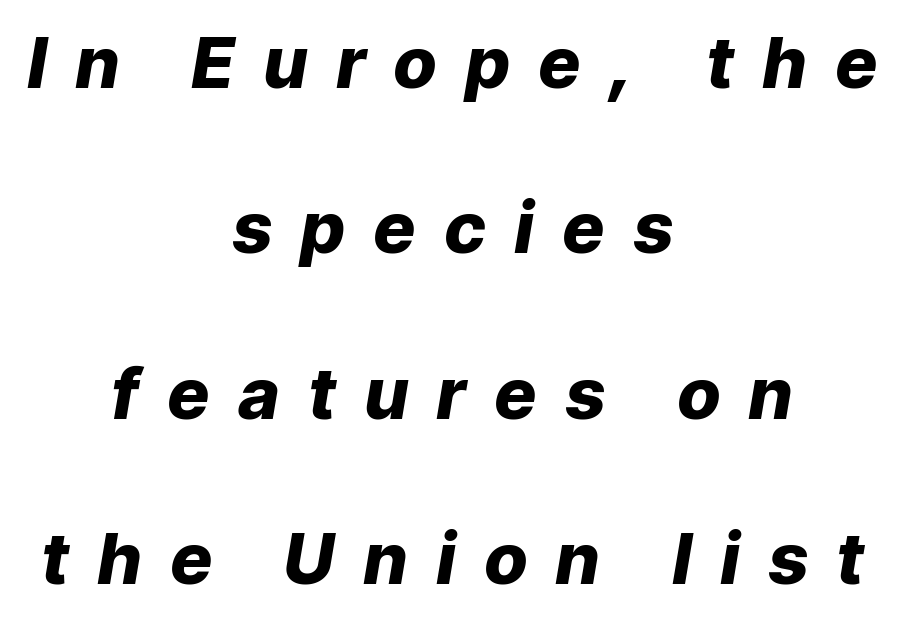
The image shows 71 px heavy type, italic (leaning right); set centered, loose line spacing (2.33x), unusually wide letter spacing (+0.42 em), not underlined; low stroke contrast and a medium x-height.
